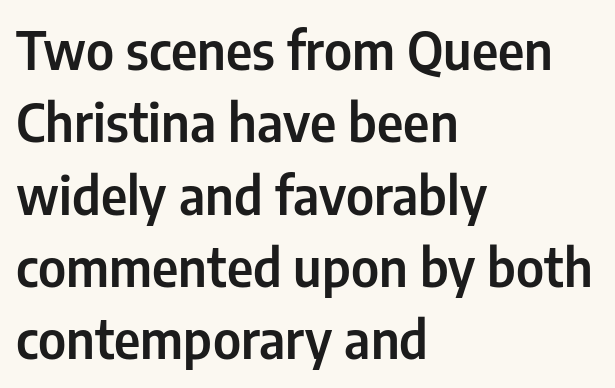
Q: Is the text italic (slanted)? A: No, it is upright.
Q: Is the typeface a serif or a sans-serif typeface? A: Sans-serif.
Q: Is the text underlined? A: No.
Q: How is the paragraph aligned? A: Left-aligned.
Q: Is the spacing between letters normal or unusually wide? A: Normal.
Q: Is the spacing between lines tight, normal or loose? A: Normal.
Q: Width (condensed, normal, or wide)? A: Condensed.
Q: Stroke contrast? A: Low.
Q: x-height? A: Medium.
Q: Monospaced? A: No.
